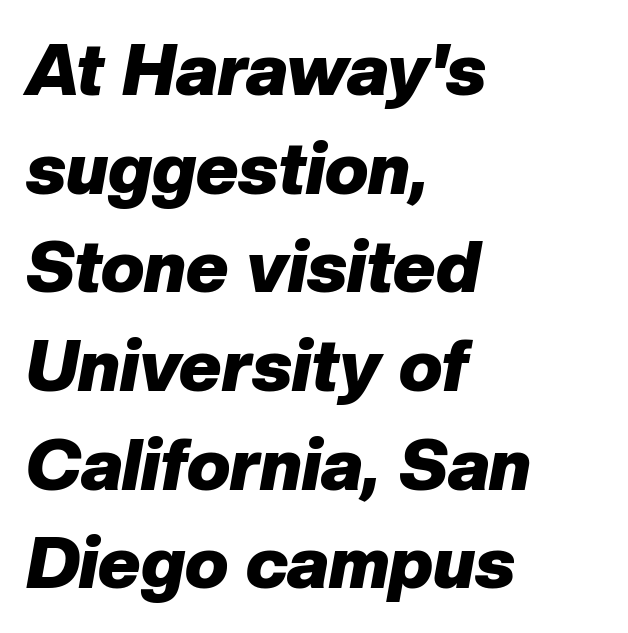
The image shows 72 px heavy type, italic (leaning right); set left-aligned, normal line spacing (1.37x), normal letter spacing, not underlined; low stroke contrast and a medium x-height.
